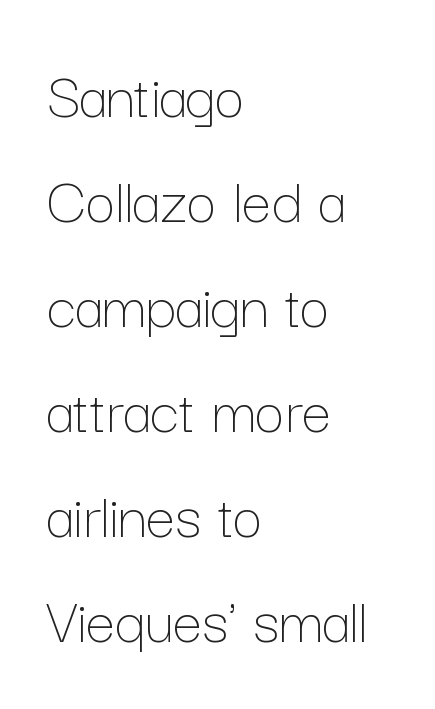
The image shows 66 px thin type, upright; set left-aligned, normal line spacing (1.59x), normal letter spacing, not underlined; low stroke contrast and a medium x-height.
